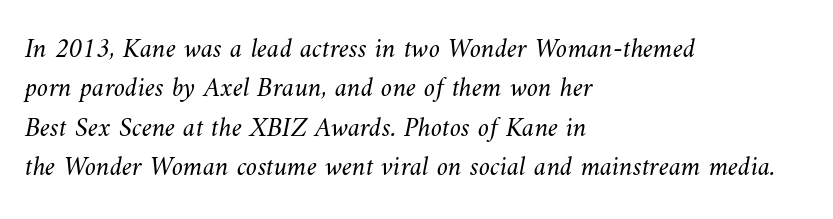
Q: Is the text bold? A: No.
Q: Is the text underlined? A: No.
Q: How is the paragraph aligned? A: Left-aligned.
Q: Is the spacing between letters normal or unusually wide? A: Normal.
Q: Is the spacing between lines tight, normal or loose? A: Normal.
Q: Width (condensed, normal, or wide)? A: Normal.
Q: Stroke contrast? A: Medium.
Q: x-height? A: Small.
Q: Monospaced? A: No.
